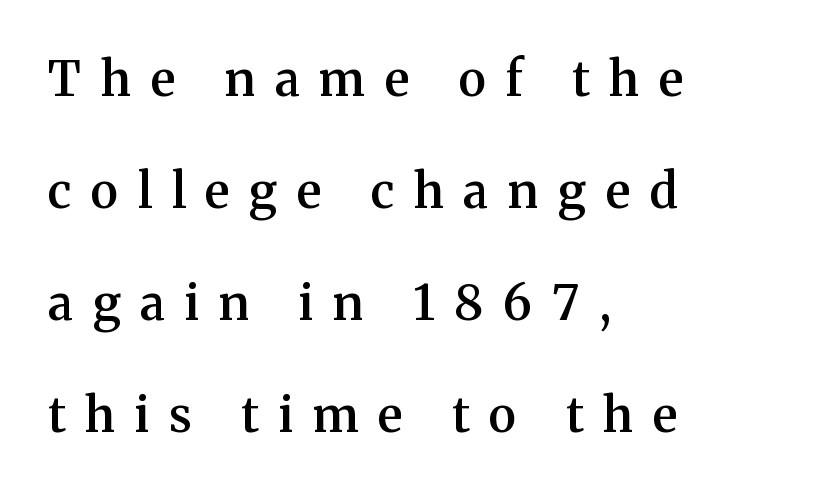
Q: Is the text bold? A: Semi-bold.
Q: Is the text italic (slanted)? A: No, it is upright.
Q: Is the typeface a serif or a sans-serif typeface? A: Serif.
Q: Is the text underlined? A: No.
Q: How is the paragraph aligned? A: Left-aligned.
Q: Is the spacing between letters normal or unusually wide? A: Unusually wide.
Q: Is the spacing between lines tight, normal or loose? A: Loose.
Q: Width (condensed, normal, or wide)? A: Normal.
Q: Stroke contrast? A: Medium.
Q: x-height? A: Medium.
Q: Monospaced? A: No.
